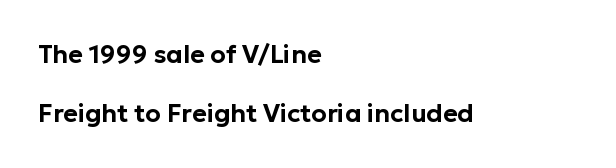
The image shows 25 px text type, upright; set left-aligned, loose line spacing (2.38x), normal letter spacing, not underlined.
